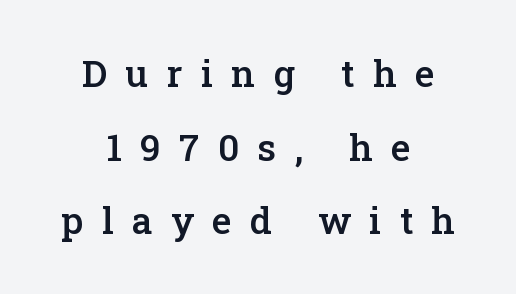
You could fit nearly another row in the gap between these rows. This rendering uses center alignment, leaving both contours irregular but symmetric. The passage shown is semibold, sitting just below true bold. Spacing verdict: proportional, widths tailored to each character. Letters rest on an invisible, unmarked baseline.
